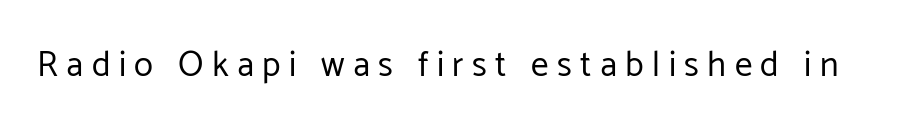
Unmarked baselines from the first word to the last. Observe the wide spacing: letters keep a clear distance from each other. The axis of the letterforms is exactly vertical. Counters stay open thanks to moderate or lighter strokes. This sample has the flowing, uneven cadence of proportional lettering. Nothing sits at the stroke ends, so this counts as sans-serif.
